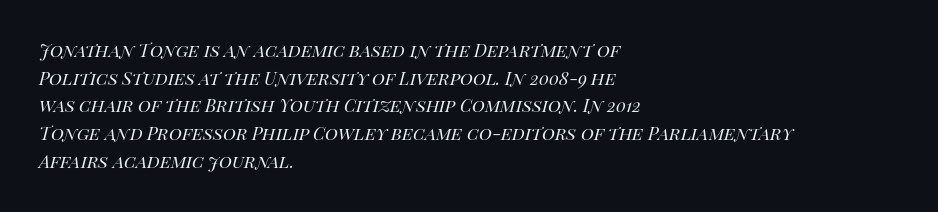
The image shows 22 px text type, italic (leaning right); set left-aligned, normal line spacing (1.26x), normal letter spacing, not underlined.
